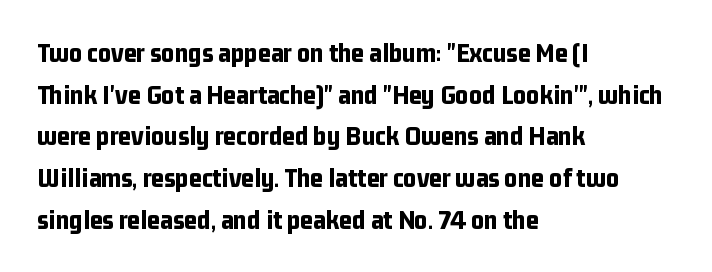
{"serif": "no", "italic": "no", "bold": "yes", "weight": "bold", "width": "condensed", "stroke_contrast": "low", "x_height": "medium", "monospaced": "no", "underline": "no", "align": "left", "line_spacing": "normal", "line_spacing_ratio": 1.49, "letter_spacing": "normal", "letter_spacing_em": 0.0, "glyph_px": 28}
